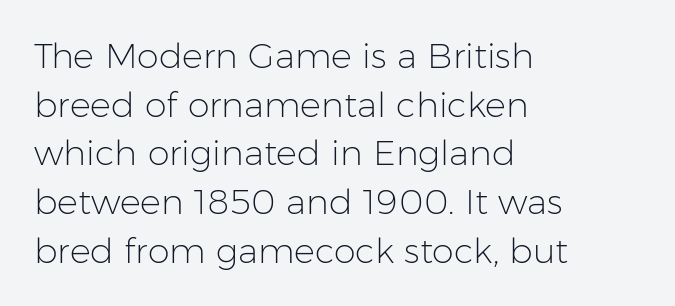
Underlining? Definitely not there. Does the type have serifs? No, each stem ends abruptly. The letters stand upright; this is a roman face. The letters advance in unequal steps, a hallmark of proportional type. The line texture is even and compact thanks to regular tracking. Is the stroke heavy? The answer is a plain regular-or-lighter.
